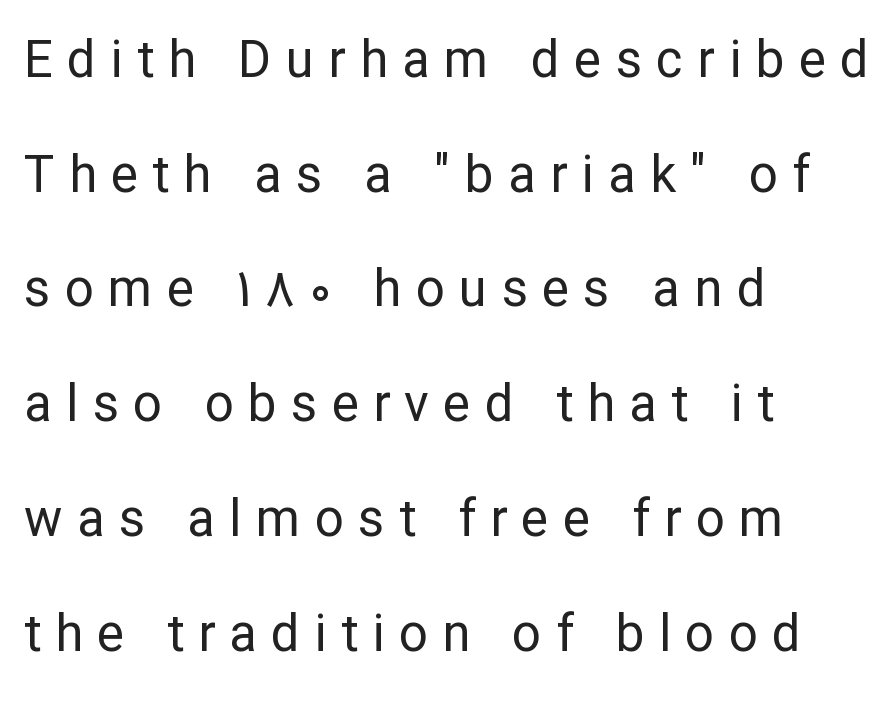
The image shows 51 px regular-weight sans-serif type, upright; set left-aligned, loose line spacing (2.25x), unusually wide letter spacing (+0.28 em), not underlined; low stroke contrast and a medium x-height.
